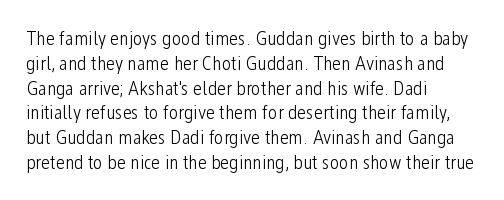
Each stroke keeps to a modest, everyday thickness or less. The type is set solid horizontally, with unmodified tracking. Italic: no, the glyphs are upright roman. In CSS terms this would be text-align: left.
